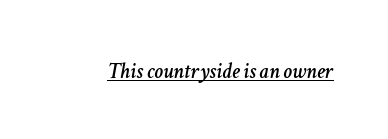
An italicized treatment has been applied to the whole sample. In designer terms, the underline attribute is active on this setting. This sample uses plain, unmodified letter spacing.
